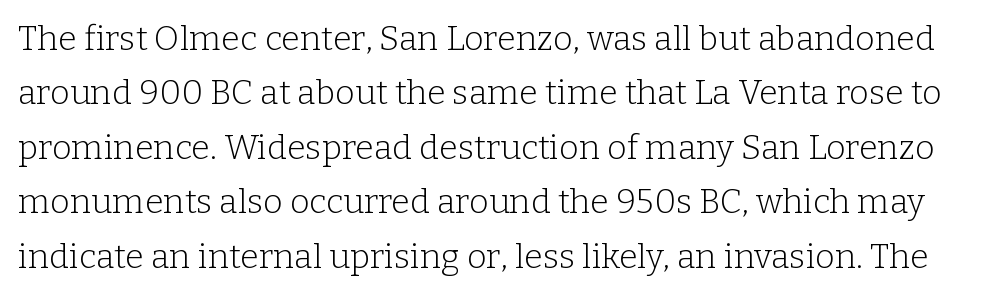
Q: Is the text bold? A: No.
Q: Is the text italic (slanted)? A: No, it is upright.
Q: Is the typeface a serif or a sans-serif typeface? A: Serif.
Q: Is the text underlined? A: No.
Q: Is the spacing between letters normal or unusually wide? A: Normal.
Q: Is the spacing between lines tight, normal or loose? A: Normal.
Q: Width (condensed, normal, or wide)? A: Normal.
Q: Stroke contrast? A: Low.
Q: x-height? A: Medium.
Q: Monospaced? A: No.
